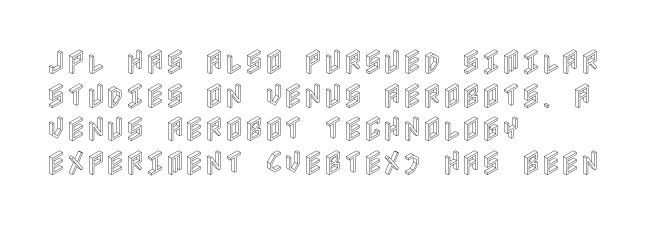
Q: Is the text italic (slanted)? A: No, it is upright.
Q: Is the text underlined? A: No.
Q: How is the paragraph aligned? A: Left-aligned.
Q: Is the spacing between letters normal or unusually wide? A: Normal.
Q: Is the spacing between lines tight, normal or loose? A: Normal.
